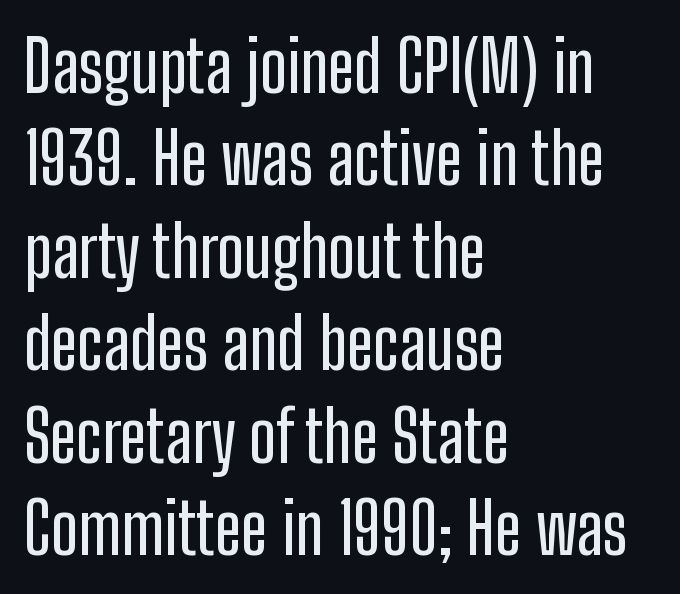
No word sits above an underline. Inter-character spacing is left at the font's built-in metrics. Posture: straight, roman, zero tilt. Line beginnings align vertically; line endings do not.
